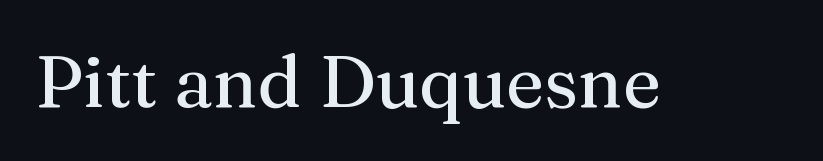
{"serif": "yes", "italic": "no", "width": "normal", "stroke_contrast": "medium", "x_height": "medium", "monospaced": "no", "underline": "no", "letter_spacing": "normal", "letter_spacing_em": 0.0, "glyph_px": 73}
